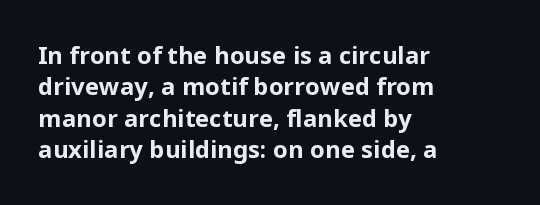
Caption: standard tracking, unaltered. In CSS terms this would be text-align: left. Unlike italic type, these characters show no tilt at all. A dark, heavy texture on the line: the type is bold.
